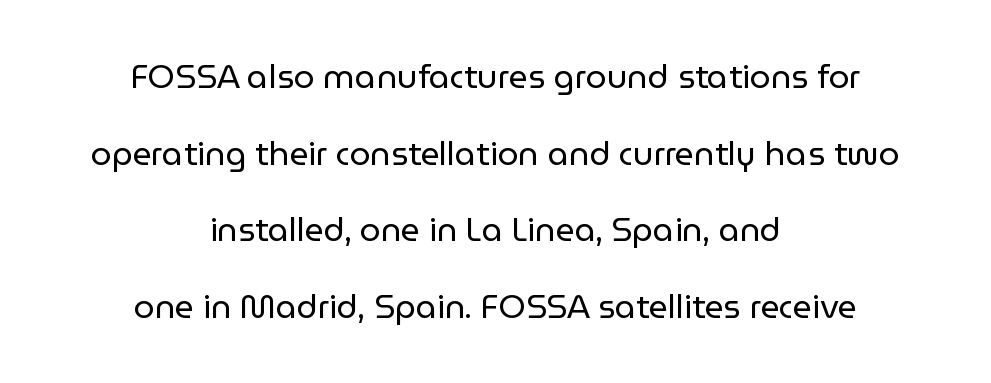
Reading down the block, each line starts at a different indent, mirrored at its end. The face used here is proportionally spaced, like ordinary book or web type. These lines keep a tight, regular rhythm from letter to letter. A roman cut, with each character standing at attention. Vertically, the passage feels expansive, rows floating well apart. Typographically, this falls in the sans-serif category.
